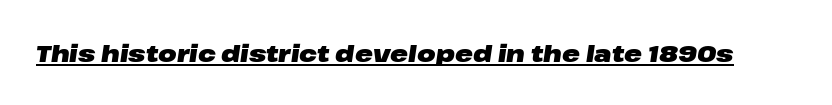
Q: Is the text bold? A: Yes.
Q: Is the text italic (slanted)? A: Yes, it leans right by about 8 degrees.
Q: Is the text underlined? A: Yes.
Q: Is the spacing between letters normal or unusually wide? A: Normal.
